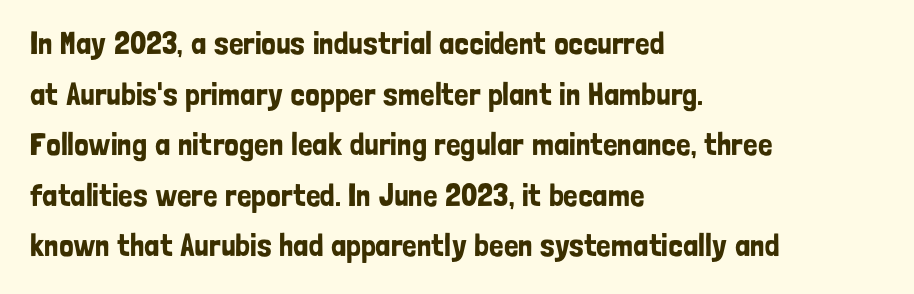
Q: Is the text italic (slanted)? A: No, it is upright.
Q: Is the typeface a serif or a sans-serif typeface? A: Sans-serif.
Q: Is the text underlined? A: No.
Q: How is the paragraph aligned? A: Left-aligned.
Q: Is the spacing between letters normal or unusually wide? A: Normal.
Q: Is the spacing between lines tight, normal or loose? A: Normal.
Q: Width (condensed, normal, or wide)? A: Condensed.
Q: Stroke contrast? A: Low.
Q: x-height? A: Medium.
Q: Monospaced? A: No.
